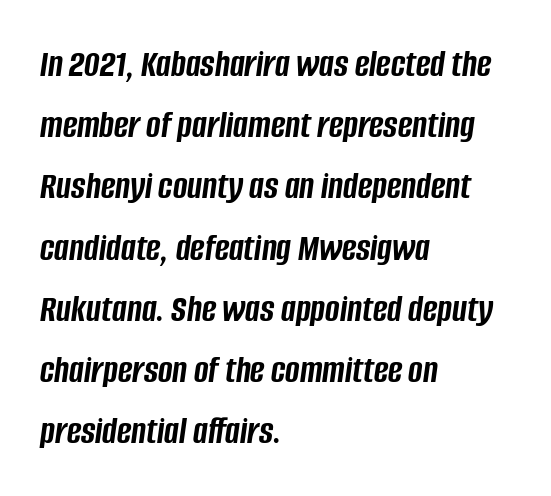
{"italic": "yes", "lean": "right", "slant_degrees": 8, "bold": "yes", "weight": "semibold", "width": "condensed", "stroke_contrast": "low", "x_height": "large", "monospaced": "no", "underline": "no", "align": "left", "line_spacing": "normal", "line_spacing_ratio": 1.57, "letter_spacing": "normal", "letter_spacing_em": 0.0, "glyph_px": 39}
